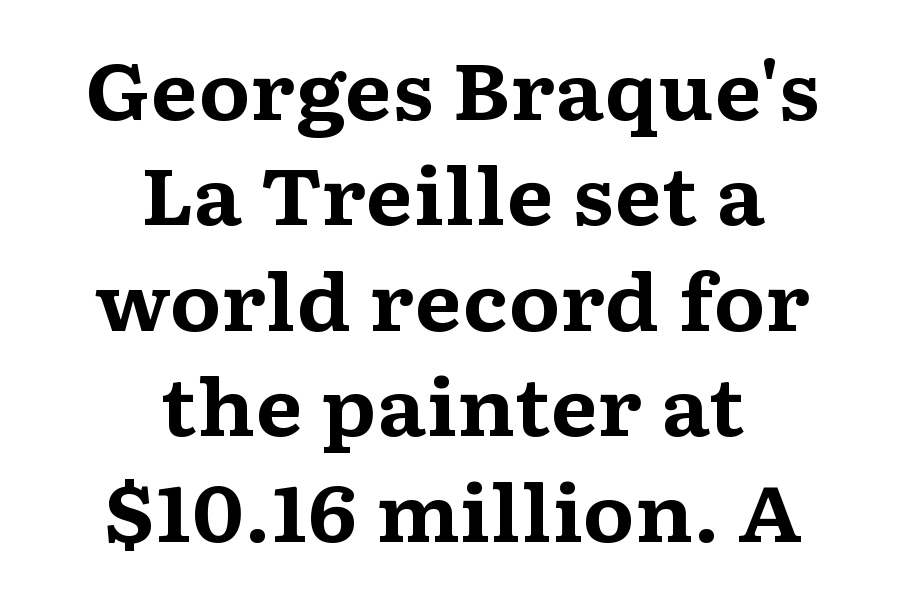
Q: Is the text bold? A: Yes.
Q: Is the text italic (slanted)? A: No, it is upright.
Q: Is the typeface a serif or a sans-serif typeface? A: Serif.
Q: Is the text underlined? A: No.
Q: How is the paragraph aligned? A: Centered.
Q: Is the spacing between letters normal or unusually wide? A: Normal.
Q: Is the spacing between lines tight, normal or loose? A: Normal.
Q: Width (condensed, normal, or wide)? A: Wide.
Q: Stroke contrast? A: Medium.
Q: x-height? A: Medium.
Q: Monospaced? A: No.
